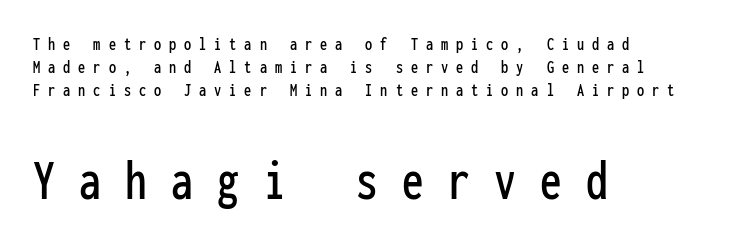
The image shows 58 px condensed sans-serif type, upright, monospaced; set left-aligned, line spacing 1.22x, unusually wide letter spacing (+0.42 em), not underlined; the second (bottom) block is 3.05x larger; low stroke contrast and a medium x-height.
